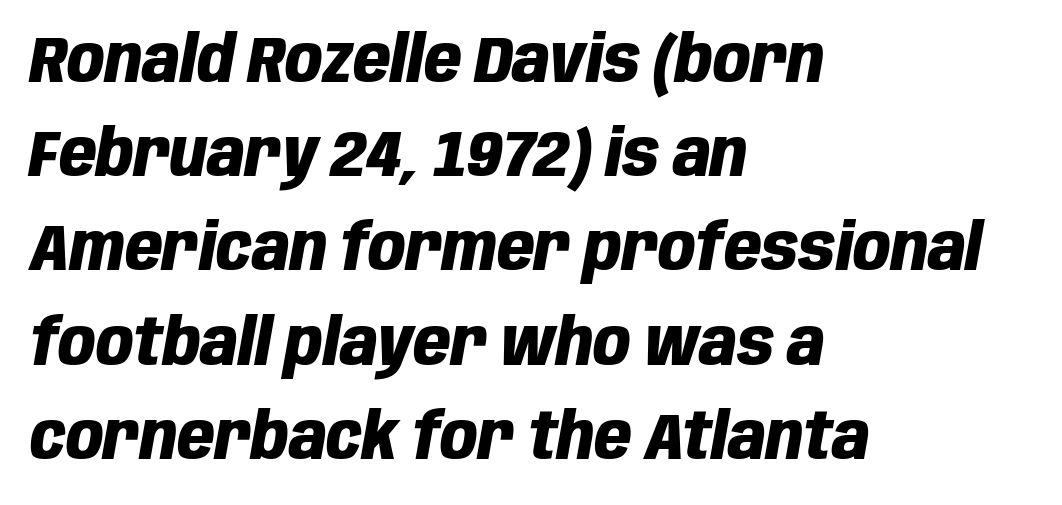
{"italic": "yes", "lean": "right", "slant_degrees": 10, "bold": "yes", "weight": "heavy", "width": "condensed", "stroke_contrast": "low", "x_height": "large", "monospaced": "no", "underline": "no", "align": "left", "line_spacing": "normal", "line_spacing_ratio": 1.45, "letter_spacing": "normal", "letter_spacing_em": 0.0, "glyph_px": 65}
